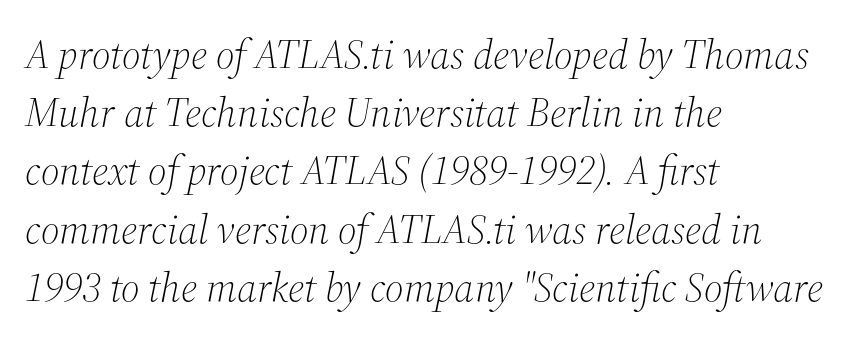
Designer's note — italics engaged. This sample has the flowing, uneven cadence of proportional lettering. Unbolded letterforms with no extra heft. The characters display serif detailing at their extremities.
